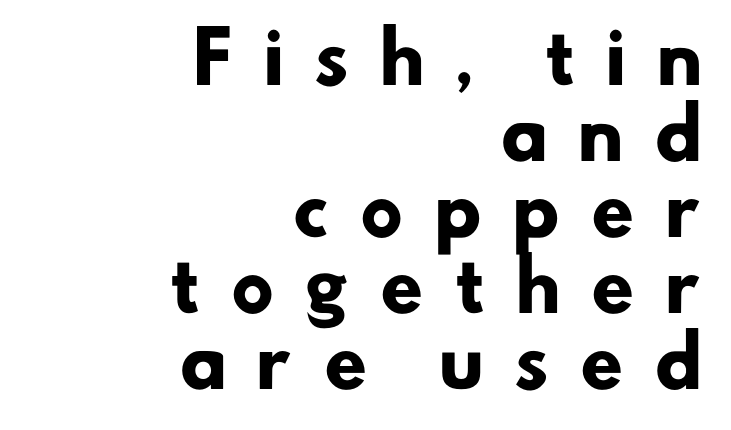
Q: Is the text bold? A: Yes.
Q: Is the typeface a serif or a sans-serif typeface? A: Sans-serif.
Q: Is the text underlined? A: No.
Q: How is the paragraph aligned? A: Right-aligned.
Q: Is the spacing between letters normal or unusually wide? A: Unusually wide.
Q: Is the spacing between lines tight, normal or loose? A: Tight.
Q: Width (condensed, normal, or wide)? A: Normal.
Q: Stroke contrast? A: Low.
Q: x-height? A: Small.
Q: Monospaced? A: No.
